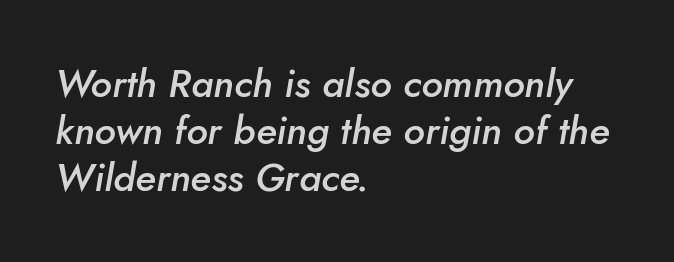
{"italic": "yes", "lean": "right", "slant_degrees": 10, "bold": "semi", "weight": "semibold", "width": "normal", "stroke_contrast": "low", "x_height": "small", "monospaced": "no", "underline": "no", "align": "left", "line_spacing_ratio": 1.21, "letter_spacing": "normal", "letter_spacing_em": 0.0, "glyph_px": 39}
